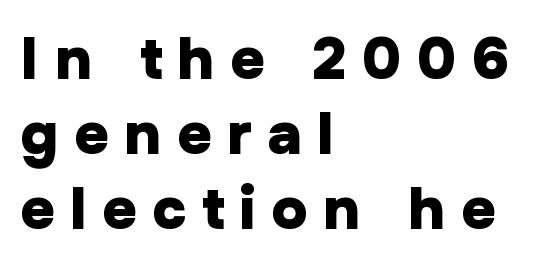
{"serif": "no", "italic": "no", "bold": "yes", "weight": "heavy", "width": "normal", "stroke_contrast": "low", "x_height": "medium", "monospaced": "no", "underline": "no", "align": "left", "line_spacing": "normal", "line_spacing_ratio": 1.25, "letter_spacing": "wide", "letter_spacing_em": 0.26, "glyph_px": 60}
